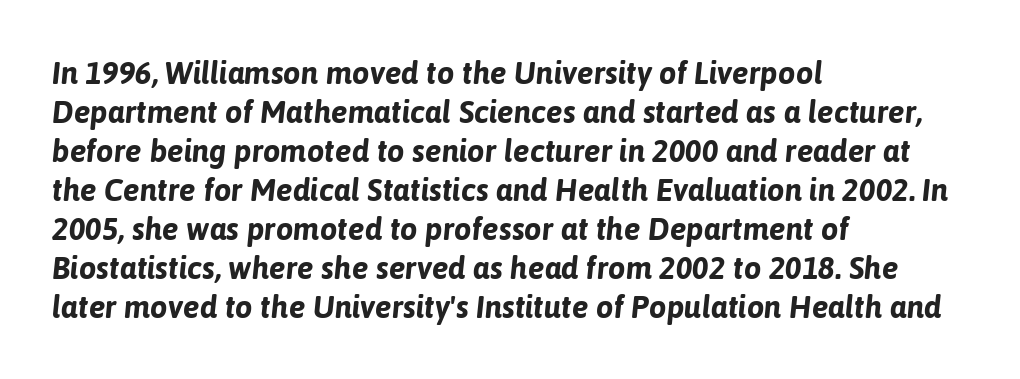
The image shows 31 px bold type, italic (leaning right); set left-aligned, normal line spacing (1.26x), normal letter spacing, not underlined; low stroke contrast and a medium x-height.
